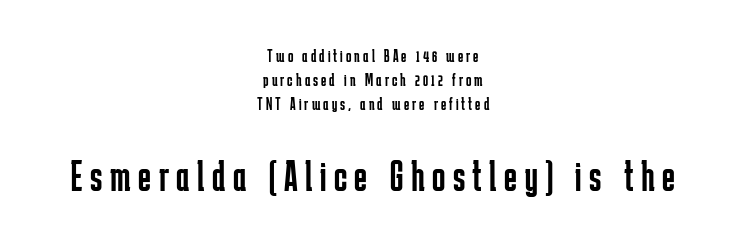
Q: Is the text bold? A: No.
Q: Is the text italic (slanted)? A: No, it is upright.
Q: Is the typeface a serif or a sans-serif typeface? A: Sans-serif.
Q: Is the text underlined? A: No.
Q: How is the paragraph aligned? A: Centered.
Q: Is the spacing between lines tight, normal or loose? A: Normal.
Q: Which block of text is set in a larger size, the first (top) or the second (bottom)? A: The second (bottom) one.
Q: Width (condensed, normal, or wide)? A: Condensed.
Q: Stroke contrast? A: Low.
Q: x-height? A: Medium.
Q: Monospaced? A: No.
